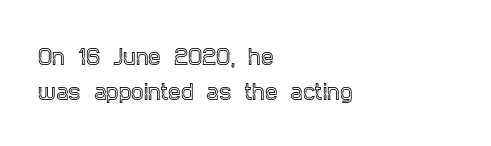
The image shows 20 px text type, upright; set left-aligned, line spacing 1.77x, normal letter spacing, not underlined.
